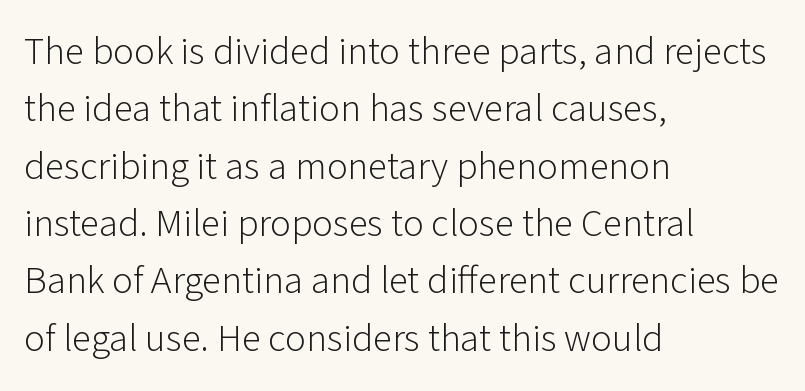
Honestly, the letter spacing is just normal — you wouldn't notice it. The font's upright variant was chosen for this text. This is not heavy type; no bold has been used. The font family rendered here belongs to the sans-serif group. Each letter keeps its own natural width here, so spacing adapts to shape.
